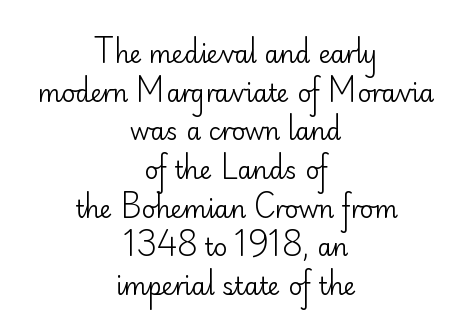
Leftover space on each line is divided equally before and after the words. Unbolded letterforms with no extra heft. Unlike italic type, these characters show no tilt at all. A typesetter would call this leading conventional body-copy spacing. Default kerning and tracking; the words read as compact shapes.
